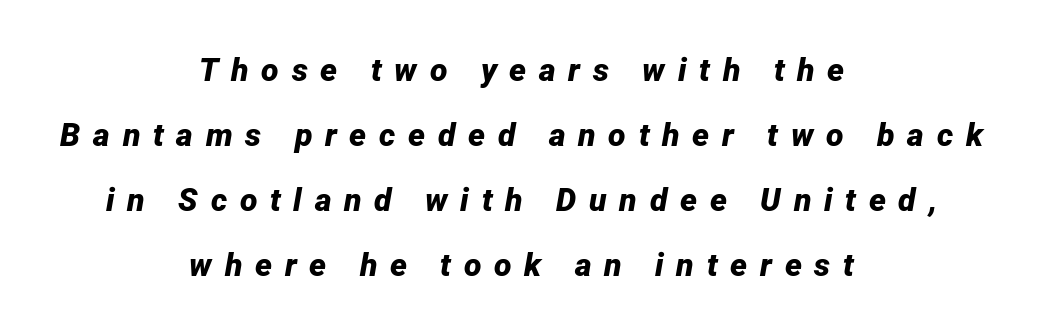
Q: Is the text bold? A: Yes.
Q: Is the text italic (slanted)? A: Yes, it leans right by about 12 degrees.
Q: Is the text underlined? A: No.
Q: How is the paragraph aligned? A: Centered.
Q: Is the spacing between letters normal or unusually wide? A: Unusually wide.
Q: Is the spacing between lines tight, normal or loose? A: Loose.
Q: Width (condensed, normal, or wide)? A: Normal.
Q: Stroke contrast? A: Low.
Q: x-height? A: Medium.
Q: Monospaced? A: No.
